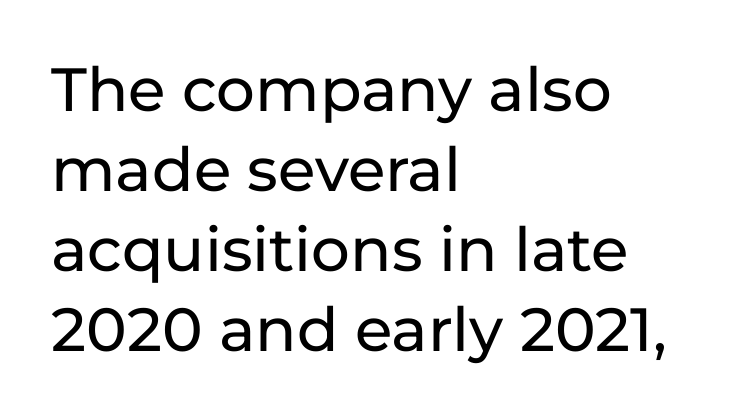
These lines are composed in type without serifs. Interline gaps are of average width in this sample. The lettering stays uniformly vertical, giving the passage a roman look. Horizontal alignment here is leftward, the default for most running prose. Here the designer chose a conventional face with non-uniform glyph widths.
